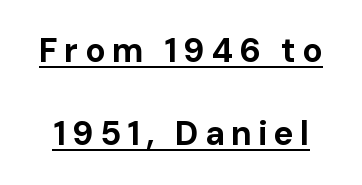
The image shows 34 px bold sans-serif type, upright; set loose line spacing (2.45x), underlined; low stroke contrast and a medium x-height.
